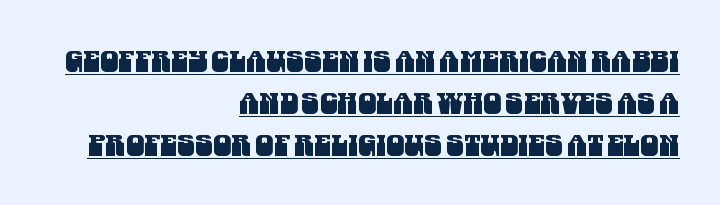
Q: Is the typeface a serif or a sans-serif typeface? A: Sans-serif.
Q: Is the text underlined? A: Yes.
Q: How is the paragraph aligned? A: Right-aligned.
Q: Is the spacing between letters normal or unusually wide? A: Normal.
Q: Is the spacing between lines tight, normal or loose? A: Normal.
Q: Width (condensed, normal, or wide)? A: Condensed.
Q: Stroke contrast? A: Medium.
Q: x-height? A: Large.
Q: Monospaced? A: No.
